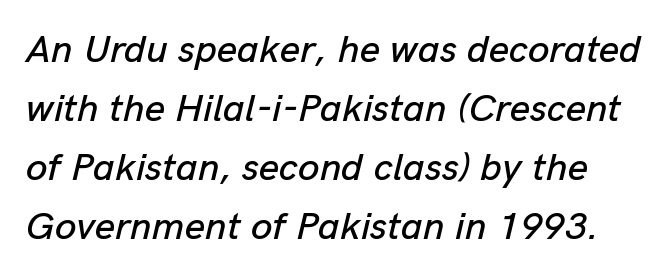
Underlining? Definitely not there. In terms of leading, this rendering sits right in the middle. Students, note that the glyphs here touch the page at normal intervals. Italic: yes, the glyphs are oblique. A typesetter would call this proportional, since set widths differ per character.
